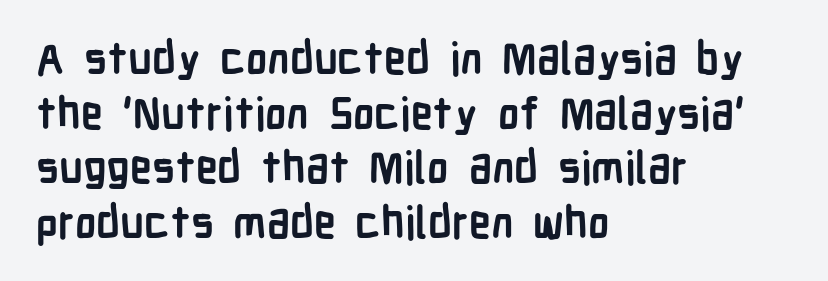
The image shows 44 px semibold, condensed sans-serif type, upright; set left-aligned, line spacing 1.24x, normal letter spacing, not underlined; low stroke contrast and a medium x-height.
